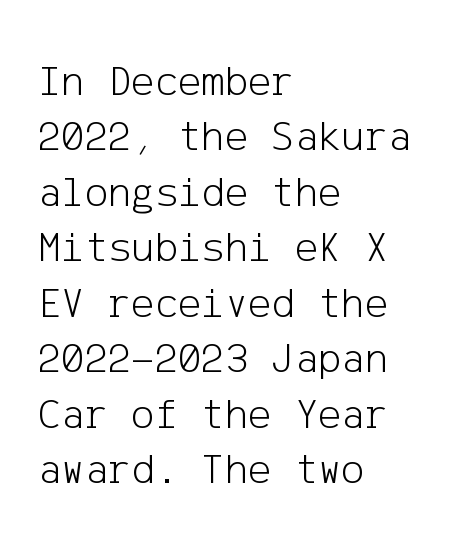
In CSS terms this would be text-align: left. Regular leading. The face used here is a sans, in the tradition of grotesques and geometrics. The specimen omits any rule beneath the text block's lines.
